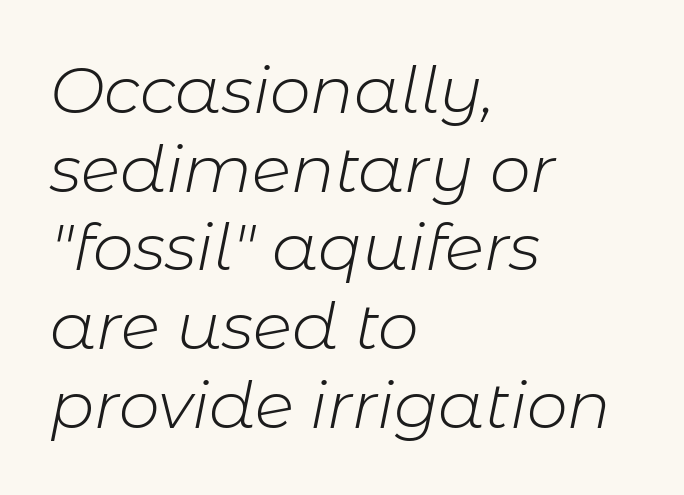
This sample uses plain, unmodified letter spacing. The rendering uses natural spacing where letterforms have individual widths. No chunkiness to these letters — they're not bold. In CSS terms this would be text-align: left. It's the slanting kind of type.
